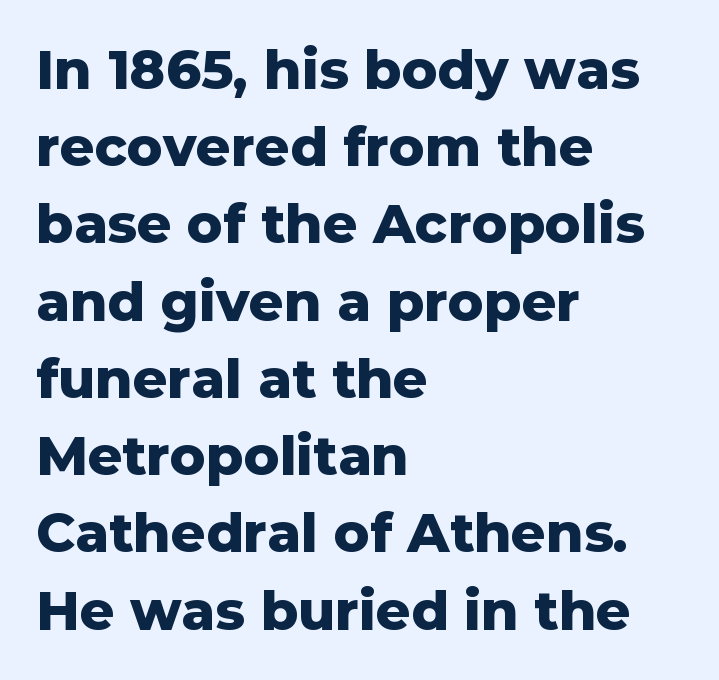
The image shows 54 px heavy sans-serif type, upright; set left-aligned, normal line spacing (1.43x), normal letter spacing, not underlined; low stroke contrast and a medium x-height.
